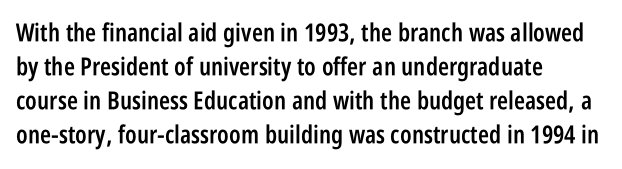
The image shows 25 px text type, upright; set left-aligned, normal line spacing (1.36x), normal letter spacing, not underlined.
